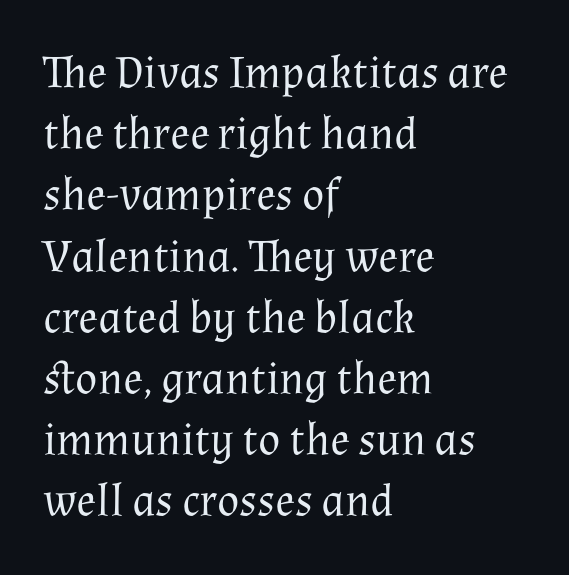
Q: Is the text bold? A: No.
Q: Is the text italic (slanted)? A: No, it is upright.
Q: Is the typeface a serif or a sans-serif typeface? A: Serif.
Q: Is the text underlined? A: No.
Q: How is the paragraph aligned? A: Left-aligned.
Q: Is the spacing between letters normal or unusually wide? A: Normal.
Q: Is the spacing between lines tight, normal or loose? A: Normal.
Q: Width (condensed, normal, or wide)? A: Normal.
Q: Stroke contrast? A: Medium.
Q: x-height? A: Medium.
Q: Monospaced? A: No.
